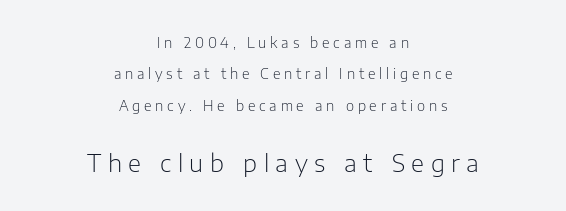
Look at the glyph heights: the lower group is clearly the bigger setting. This sample uses an upright cut, with every glyph sitting square on the baseline. Leading is clearly above the norm, producing a sparse column. Observe the wide spacing: letters keep a clear distance from each other.
